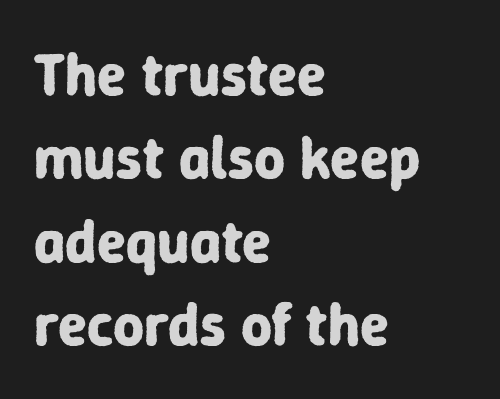
{"serif": "no", "italic": "no", "bold": "yes", "weight": "bold", "width": "normal", "stroke_contrast": "low", "x_height": "medium", "monospaced": "no", "underline": "no", "align": "left", "line_spacing": "normal", "line_spacing_ratio": 1.39, "letter_spacing": "normal", "letter_spacing_em": 0.0, "glyph_px": 60}
